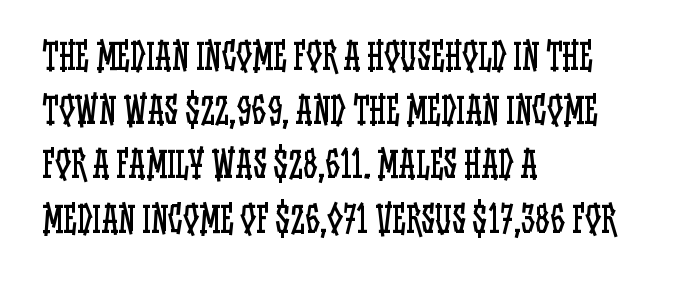
Looks like regular typesetting: each glyph gets only the width it needs. Teacher's note: observe the even left margin — that is flush-left alignment. Posture: vertical. Look at the tracking — it's just the regular setting, nothing added. Each stroke keeps to a modest, everyday thickness or less. Notice how descenders clear the ascenders below comfortably — that's standard leading.
